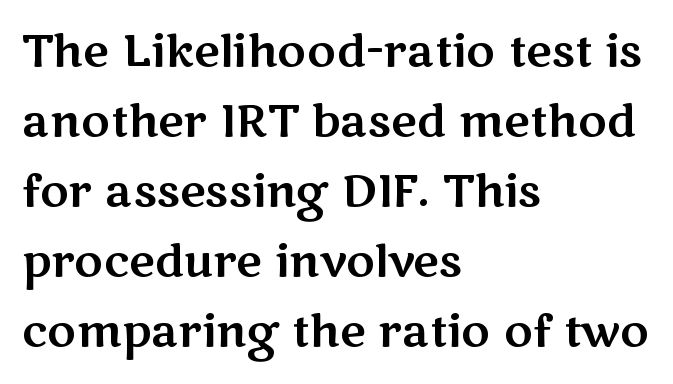
Q: Is the text italic (slanted)? A: No, it is upright.
Q: Is the typeface a serif or a sans-serif typeface? A: Sans-serif.
Q: Is the text underlined? A: No.
Q: How is the paragraph aligned? A: Left-aligned.
Q: Is the spacing between letters normal or unusually wide? A: Normal.
Q: Is the spacing between lines tight, normal or loose? A: Normal.
Q: Width (condensed, normal, or wide)? A: Wide.
Q: Stroke contrast? A: Medium.
Q: x-height? A: Medium.
Q: Monospaced? A: No.
